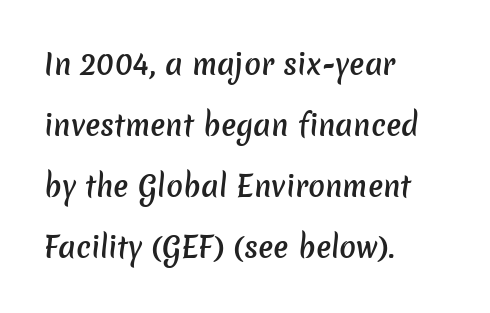
Q: Is the text bold? A: Semi-bold.
Q: Is the typeface a serif or a sans-serif typeface? A: Sans-serif.
Q: Is the text underlined? A: No.
Q: How is the paragraph aligned? A: Left-aligned.
Q: Is the spacing between letters normal or unusually wide? A: Normal.
Q: Is the spacing between lines tight, normal or loose? A: Loose.
Q: Width (condensed, normal, or wide)? A: Normal.
Q: Stroke contrast? A: Low.
Q: x-height? A: Medium.
Q: Monospaced? A: No.
